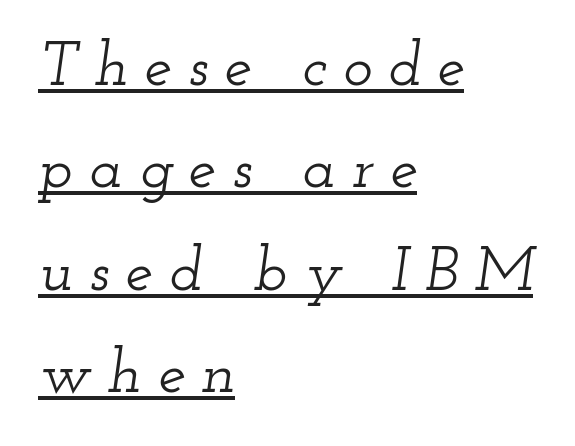
The image shows 62 px wide serif type, italic (leaning right); set left-aligned, normal line spacing (1.65x), unusually wide letter spacing (+0.26 em), underlined; low stroke contrast and a small x-height.
